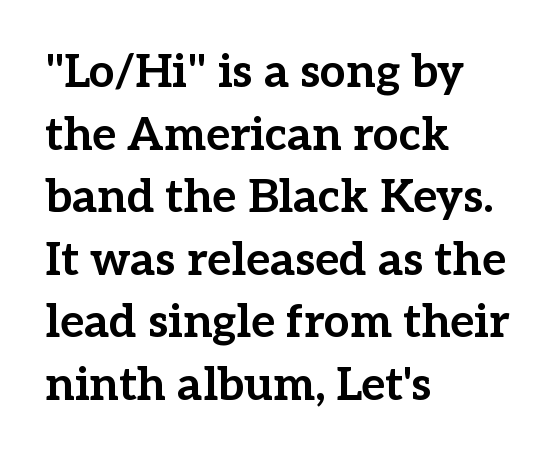
Q: Is the text bold? A: Yes.
Q: Is the text italic (slanted)? A: No, it is upright.
Q: Is the typeface a serif or a sans-serif typeface? A: Serif.
Q: Is the text underlined? A: No.
Q: How is the paragraph aligned? A: Left-aligned.
Q: Is the spacing between letters normal or unusually wide? A: Normal.
Q: Is the spacing between lines tight, normal or loose? A: Normal.
Q: Width (condensed, normal, or wide)? A: Normal.
Q: Stroke contrast? A: Low.
Q: x-height? A: Medium.
Q: Monospaced? A: No.
